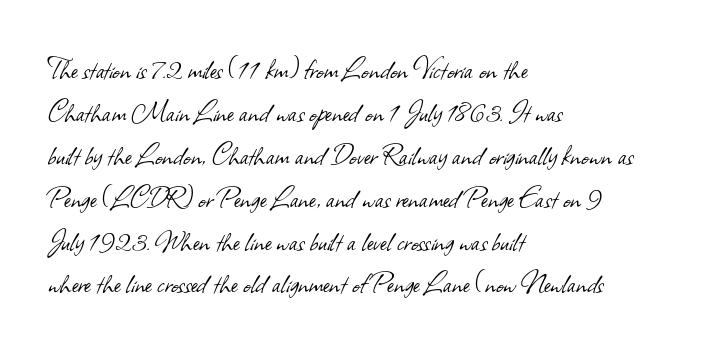
The passage shown is typed in a proportional face where columns would drift. No letter is thick-stroked: the sample isn't bold. Observe the ordinary spacing: letters are neighbours, not strangers. Normally led — the rows are evenly, conventionally spaced. The letters carry no serifs — their stems end cleanly without finishing strokes. Each line starts at the same left margin while the right side varies.
